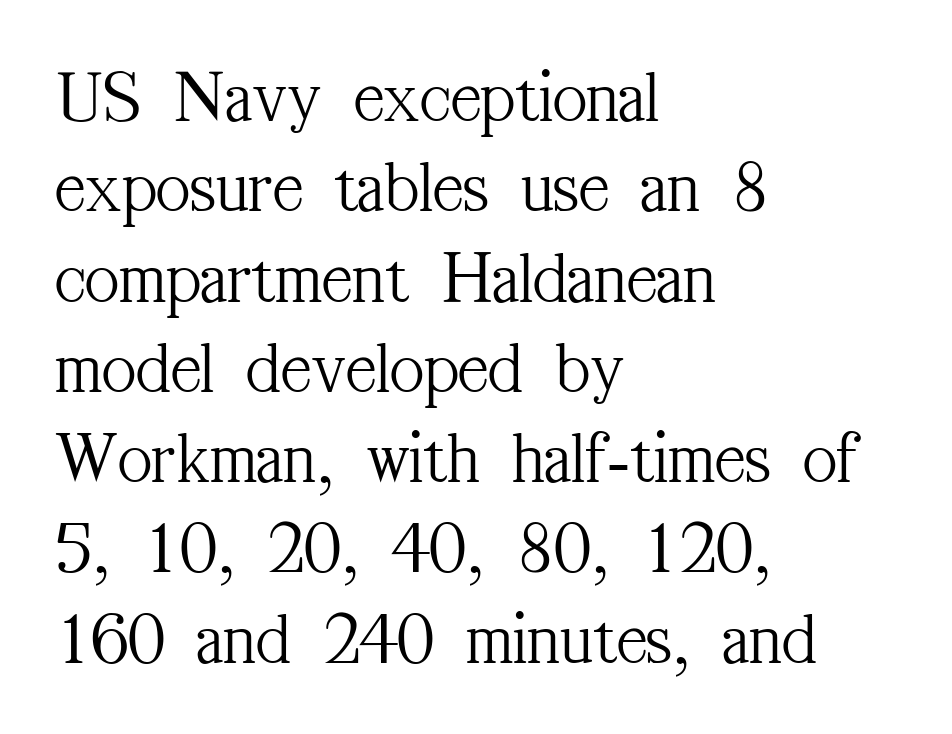
The image shows 74 px light, condensed serif type, upright; set left-aligned, line spacing 1.22x, normal letter spacing, not underlined; medium stroke contrast and a medium x-height.
